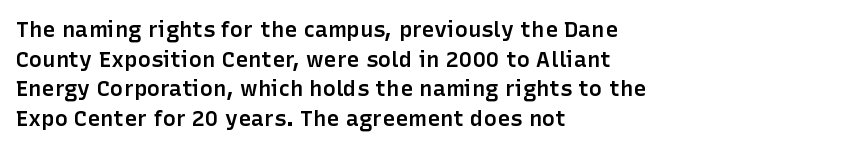
{"italic": "no", "bold": "semi", "underline": "no", "align": "left", "line_spacing": "normal", "line_spacing_ratio": 1.35, "letter_spacing": "normal", "letter_spacing_em": 0.0, "glyph_px": 22}
